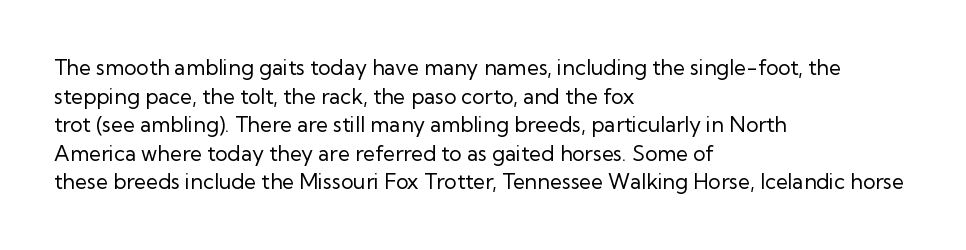
The image shows 21 px text type, upright; set left-aligned, normal line spacing (1.36x), normal letter spacing, not underlined.
